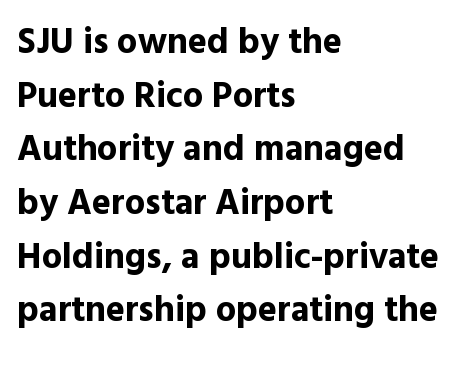
{"serif": "no", "italic": "no", "bold": "yes", "weight": "bold", "width": "normal", "x_height": "medium", "monospaced": "no", "underline": "no", "align": "left", "line_spacing": "normal", "line_spacing_ratio": 1.49, "letter_spacing": "normal", "letter_spacing_em": 0.0, "glyph_px": 36}
